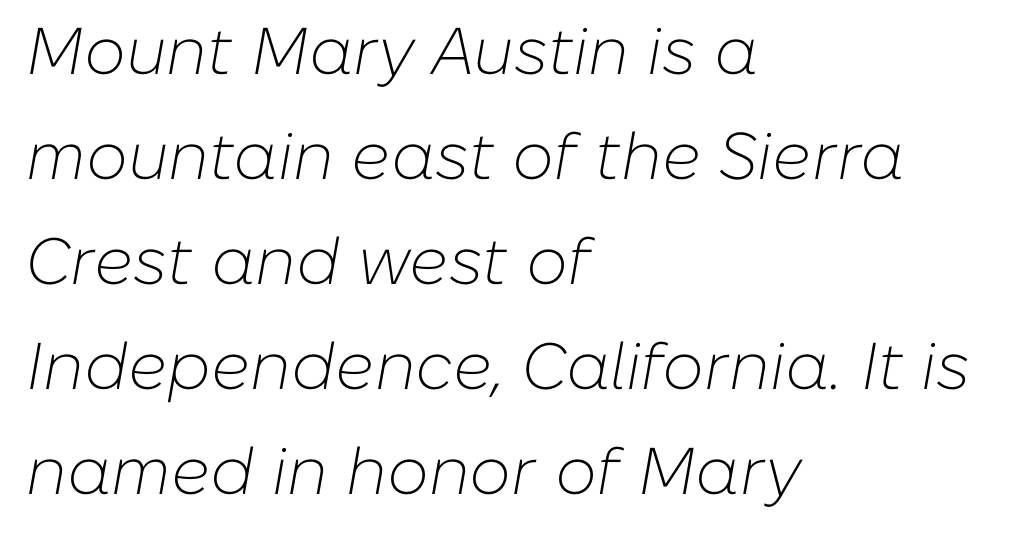
The line-height multiplier appears to be the usual default. Descenders hang freely into open space. Each stroke keeps to a modest, everyday thickness or less. The letters are slanted; this is an italic face.
